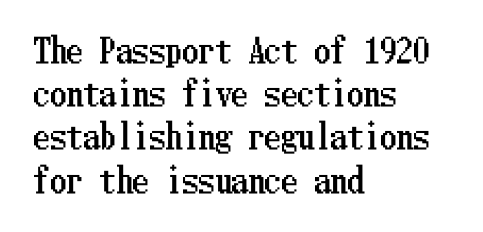
{"italic": "no", "width": "condensed", "stroke_contrast": "low", "x_height": "medium", "underline": "no", "align": "left", "line_spacing": "normal", "line_spacing_ratio": 1.31, "letter_spacing": "normal", "letter_spacing_em": 0.0, "glyph_px": 33}
